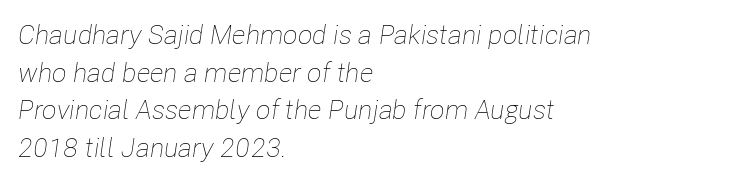
The foot of each line stays bare and open. Typeset ragged right — the left edge is the straight one. The font sits on the lighter half of the weight spectrum, regular included. The text carries the slant typical of an italic or oblique font. Each new line begins a customary step beneath the previous one.
